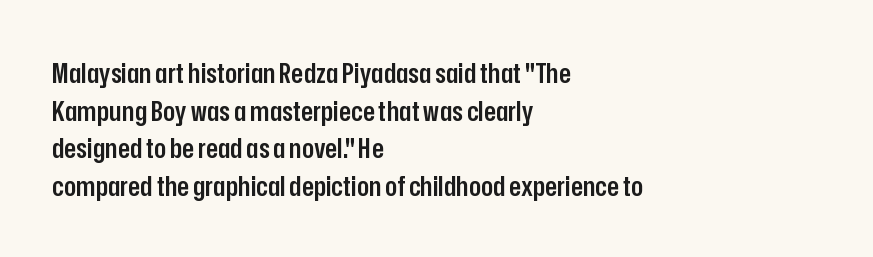
Each letter keeps its own natural width here, so spacing adapts to shape. Look at the tracking — it's just the regular setting, nothing added. A sans-serif font was chosen for this passage. This rendering uses left alignment, leaving the right contour irregular. This sample uses an upright cut, with every glyph sitting square on the baseline.
